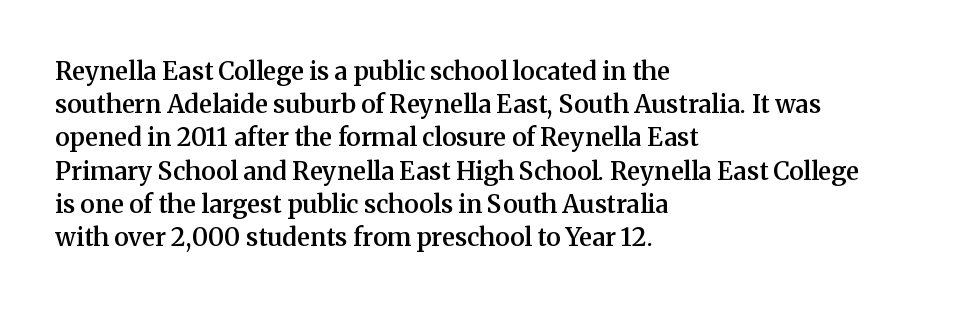
Q: Is the text bold? A: Semi-bold.
Q: Is the text italic (slanted)? A: No, it is upright.
Q: Is the text underlined? A: No.
Q: How is the paragraph aligned? A: Left-aligned.
Q: Is the spacing between letters normal or unusually wide? A: Normal.
Q: Is the spacing between lines tight, normal or loose? A: Normal.
